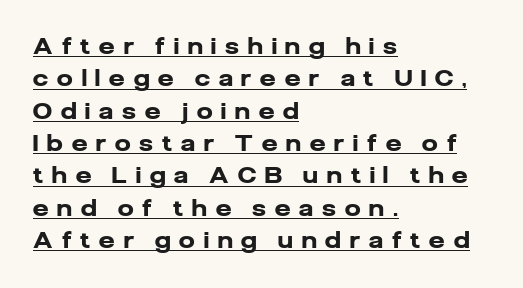
The image shows 22 px bold type, upright; set left-aligned, normal line spacing (1.47x), unusually wide letter spacing (+0.41 em), underlined.
